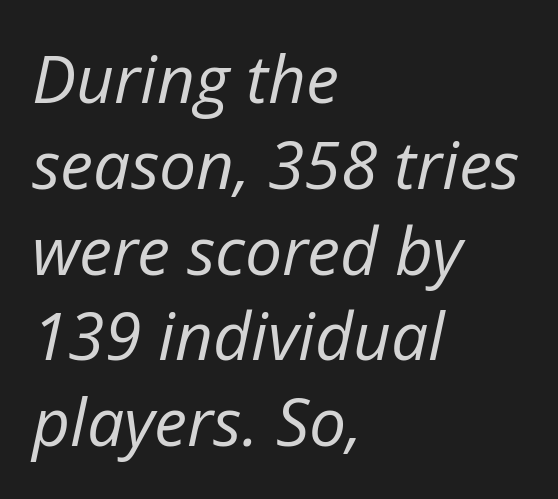
{"italic": "yes", "lean": "right", "slant_degrees": 12, "bold": "no", "weight": "regular", "width": "normal", "stroke_contrast": "low", "x_height": "medium", "monospaced": "no", "underline": "no", "align": "left", "line_spacing": "normal", "line_spacing_ratio": 1.3, "letter_spacing": "normal", "letter_spacing_em": 0.0, "glyph_px": 66}
